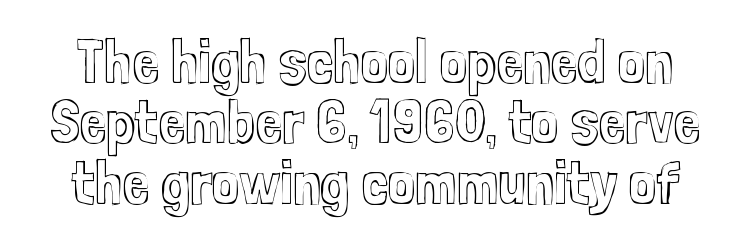
{"italic": "no", "width": "condensed", "x_height": "medium", "monospaced": "no", "underline": "no", "line_spacing": "tight", "line_spacing_ratio": 0.99, "letter_spacing": "normal", "letter_spacing_em": 0.0, "glyph_px": 61}
